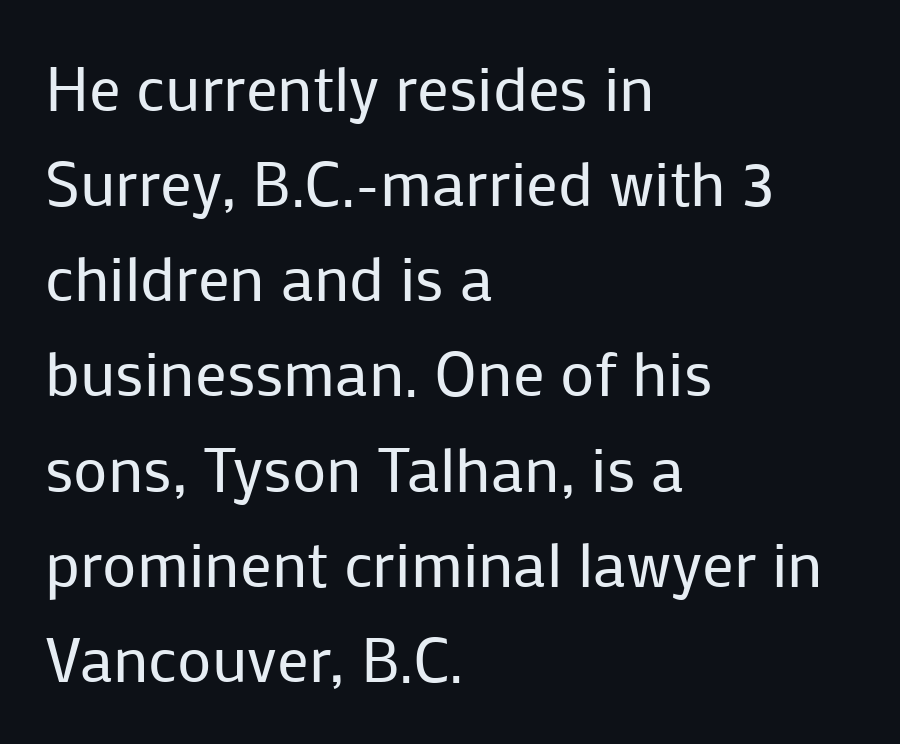
{"serif": "no", "italic": "no", "bold": "no", "weight": "regular", "width": "normal", "stroke_contrast": "low", "x_height": "medium", "monospaced": "no", "underline": "no", "align": "left", "line_spacing": "normal", "line_spacing_ratio": 1.51, "letter_spacing": "normal", "letter_spacing_em": 0.0, "glyph_px": 63}
